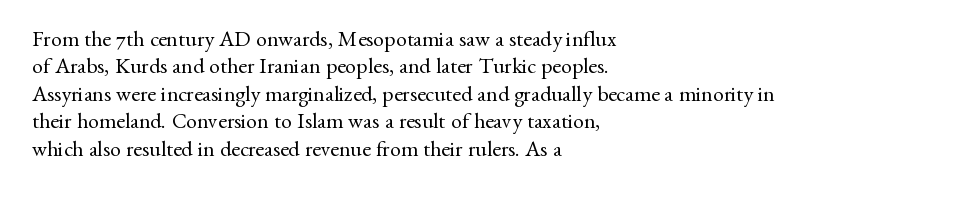
Counters stay open thanks to moderate or lighter strokes. All the whitespace from short lines collects on the right. Normally led — the rows are evenly, conventionally spaced. The glyphs are unaccompanied by any horizontal stroke below them.
